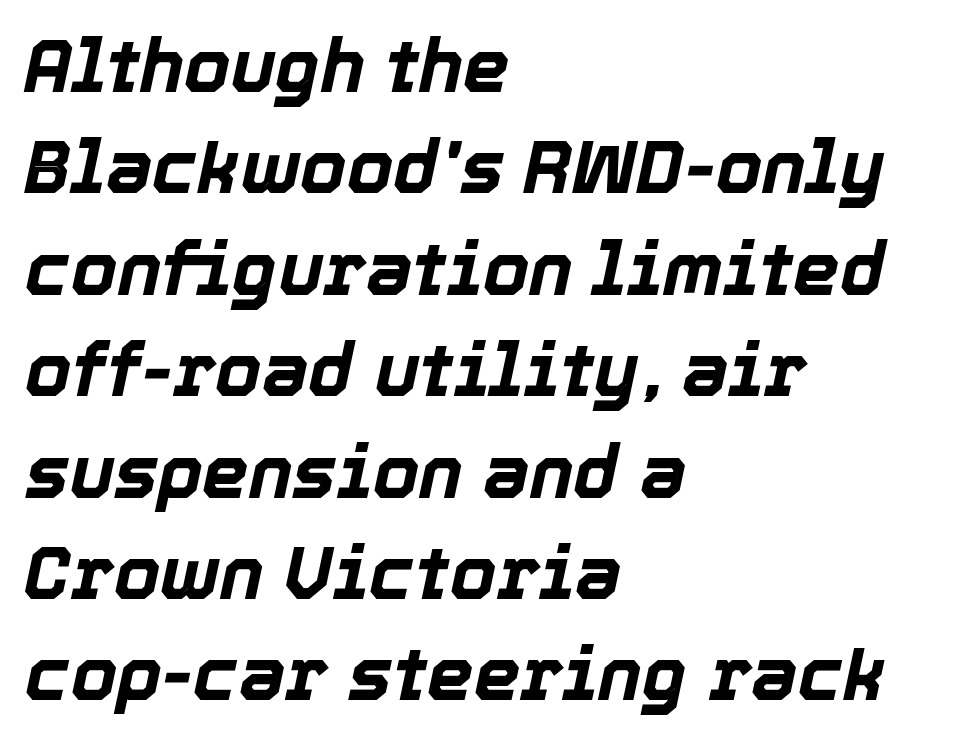
{"italic": "yes", "lean": "right", "slant_degrees": 12, "bold": "yes", "weight": "bold", "width": "normal", "x_height": "medium", "monospaced": "no", "underline": "no", "align": "left", "line_spacing": "normal", "line_spacing_ratio": 1.37, "letter_spacing": "normal", "letter_spacing_em": 0.0, "glyph_px": 74}
